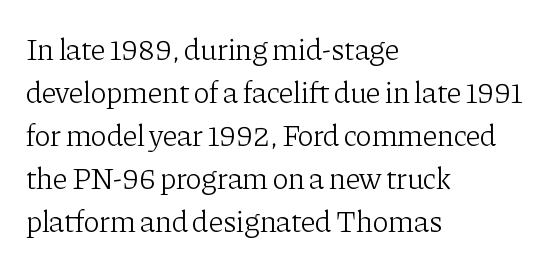
{"serif": "yes", "italic": "no", "bold": "no", "weight": "light", "width": "normal", "stroke_contrast": "low", "x_height": "medium", "monospaced": "no", "underline": "no", "align": "left", "line_spacing": "normal", "line_spacing_ratio": 1.43, "letter_spacing": "normal", "letter_spacing_em": 0.0, "glyph_px": 30}
